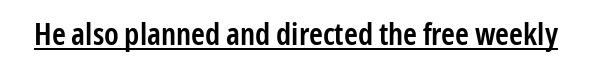
Q: Is the text bold? A: Semi-bold.
Q: Is the text italic (slanted)? A: No, it is upright.
Q: Is the typeface a serif or a sans-serif typeface? A: Sans-serif.
Q: Is the text underlined? A: Yes.
Q: Is the spacing between letters normal or unusually wide? A: Normal.
Q: Width (condensed, normal, or wide)? A: Condensed.
Q: Stroke contrast? A: Low.
Q: x-height? A: Medium.
Q: Monospaced? A: No.
